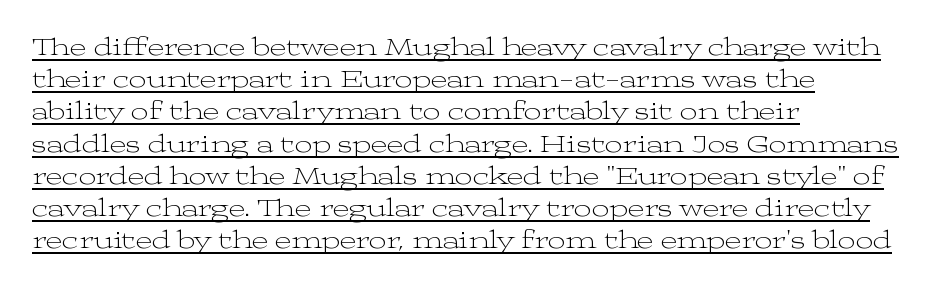
Q: Is the text bold? A: No.
Q: Is the text italic (slanted)? A: No, it is upright.
Q: Is the text underlined? A: Yes.
Q: How is the paragraph aligned? A: Left-aligned.
Q: Is the spacing between letters normal or unusually wide? A: Normal.
Q: Is the spacing between lines tight, normal or loose? A: Normal.
